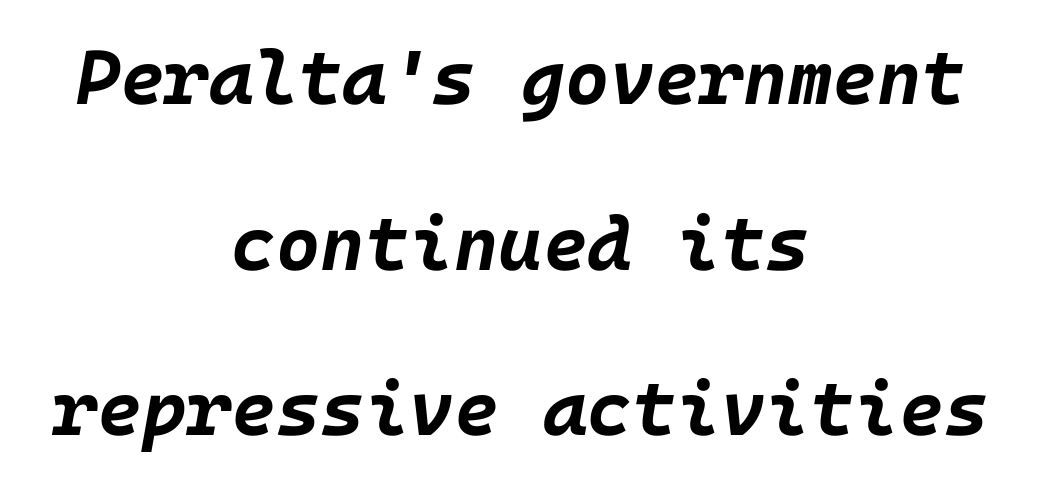
The image shows 76 px bold type, italic (leaning right); set centered, loose line spacing (2.18x), normal letter spacing, not underlined; low stroke contrast and a large x-height.
